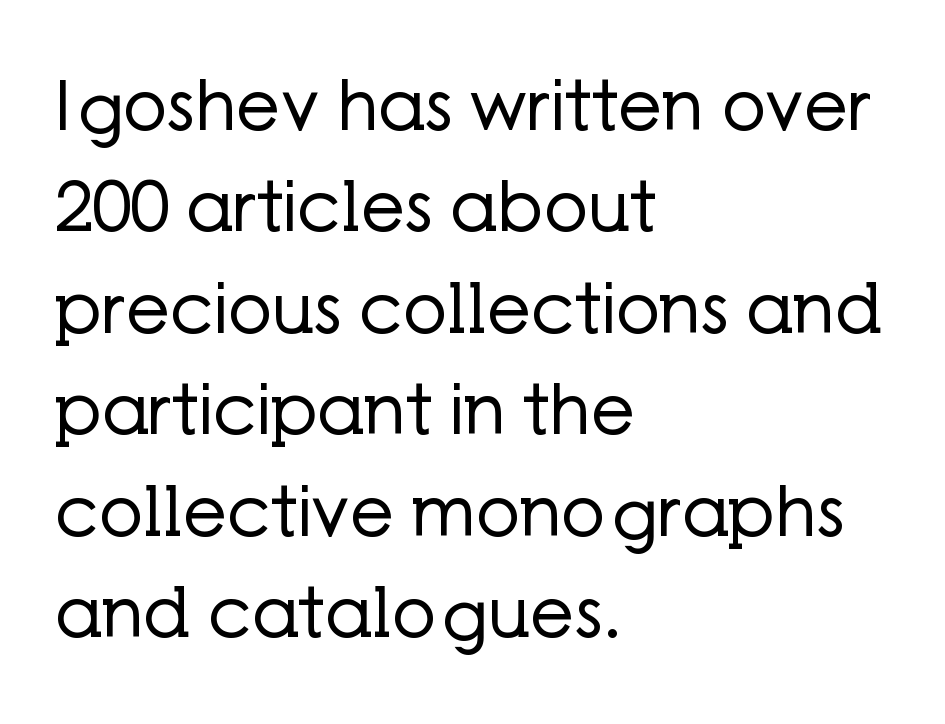
Q: Is the text bold? A: No.
Q: Is the text italic (slanted)? A: No, it is upright.
Q: Is the typeface a serif or a sans-serif typeface? A: Sans-serif.
Q: Is the text underlined? A: No.
Q: How is the paragraph aligned? A: Left-aligned.
Q: Is the spacing between letters normal or unusually wide? A: Normal.
Q: Is the spacing between lines tight, normal or loose? A: Normal.
Q: Width (condensed, normal, or wide)? A: Normal.
Q: Stroke contrast? A: Low.
Q: x-height? A: Medium.
Q: Monospaced? A: No.
